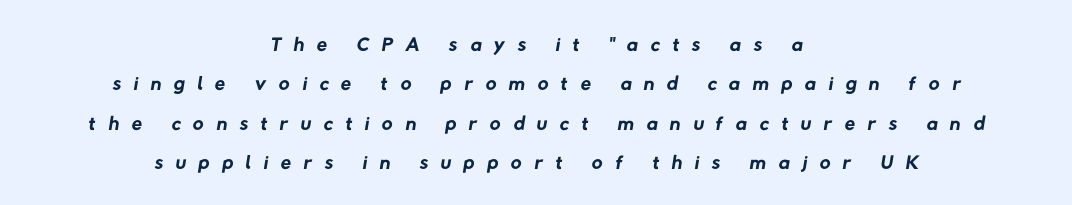
Q: Is the text bold? A: No.
Q: Is the typeface a serif or a sans-serif typeface? A: Sans-serif.
Q: Is the text underlined? A: No.
Q: How is the paragraph aligned? A: Centered.
Q: Is the spacing between letters normal or unusually wide? A: Unusually wide.
Q: Is the spacing between lines tight, normal or loose? A: Normal.
Q: Width (condensed, normal, or wide)? A: Normal.
Q: Stroke contrast? A: Low.
Q: x-height? A: Medium.
Q: Monospaced? A: No.
